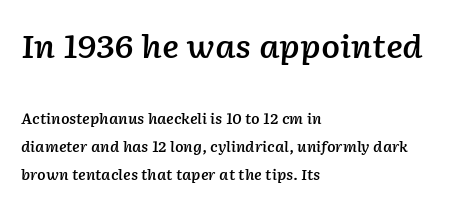
Q: Is the text bold? A: Semi-bold.
Q: Is the text italic (slanted)? A: Yes, it leans right by about 2 degrees.
Q: Is the text underlined? A: No.
Q: How is the paragraph aligned? A: Left-aligned.
Q: Is the spacing between letters normal or unusually wide? A: Normal.
Q: Is the spacing between lines tight, normal or loose? A: Loose.
Q: Which block of text is set in a larger size, the first (top) or the second (bottom)? A: The first (top) one.
Q: Width (condensed, normal, or wide)? A: Normal.
Q: Stroke contrast? A: Low.
Q: x-height? A: Medium.
Q: Monospaced? A: No.
